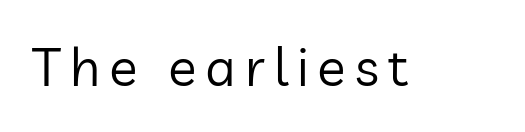
Here the designer chose a conventional face with non-uniform glyph widths. Nope, not italic — everything's standing straight. Bare-footed words on every line. Does the type have serifs? No, each stem ends abruptly. Weight: in the light-to-regular range.
